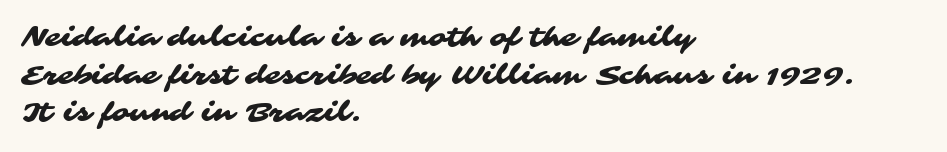
The image shows 26 px text type; set left-aligned, normal line spacing (1.45x), normal letter spacing, not underlined.
